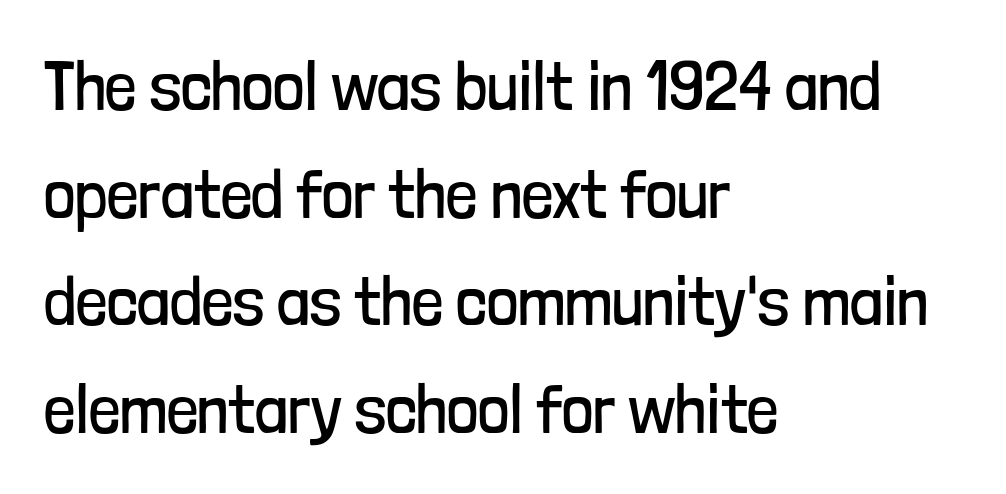
The image shows 69 px regular-weight, condensed sans-serif type, upright; set left-aligned, normal line spacing (1.56x), normal letter spacing, not underlined; low stroke contrast and a medium x-height.
